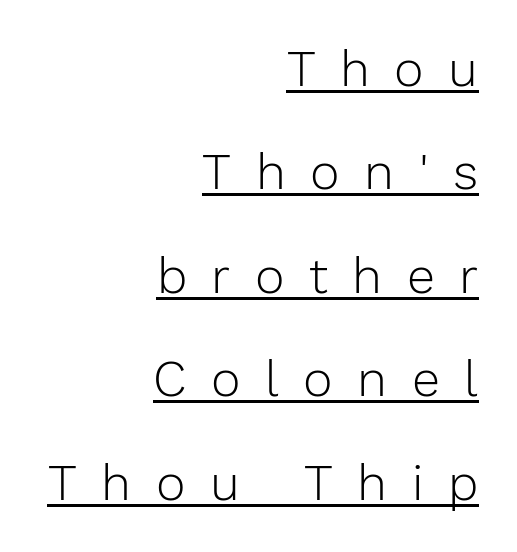
{"serif": "no", "italic": "no", "bold": "no", "weight": "light", "width": "normal", "stroke_contrast": "low", "x_height": "medium", "monospaced": "no", "underline": "yes", "align": "right", "line_spacing": "loose", "line_spacing_ratio": 2.07, "letter_spacing": "wide", "letter_spacing_em": 0.49, "glyph_px": 50}
